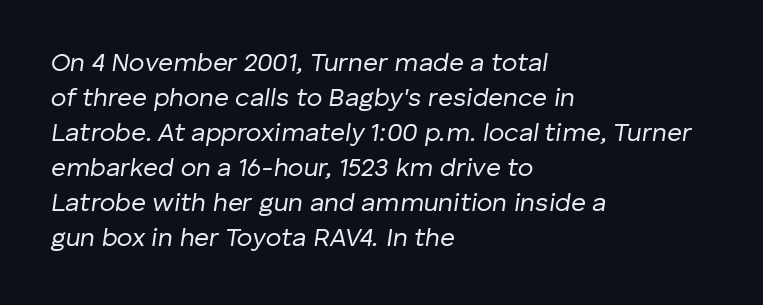
Q: Is the text bold? A: No.
Q: Is the text italic (slanted)? A: Yes, it leans right by about 8 degrees.
Q: Is the text underlined? A: No.
Q: How is the paragraph aligned? A: Left-aligned.
Q: Is the spacing between letters normal or unusually wide? A: Normal.
Q: Is the spacing between lines tight, normal or loose? A: Normal.
